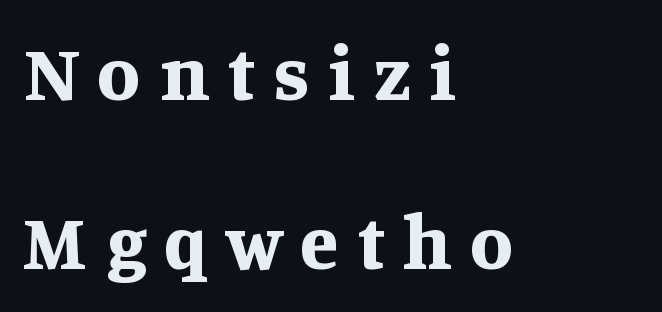
Q: Is the text bold? A: Yes.
Q: Is the text italic (slanted)? A: No, it is upright.
Q: Is the typeface a serif or a sans-serif typeface? A: Serif.
Q: Is the text underlined? A: No.
Q: How is the paragraph aligned? A: Left-aligned.
Q: Is the spacing between letters normal or unusually wide? A: Unusually wide.
Q: Is the spacing between lines tight, normal or loose? A: Loose.
Q: Width (condensed, normal, or wide)? A: Normal.
Q: Stroke contrast? A: Medium.
Q: x-height? A: Large.
Q: Monospaced? A: No.
